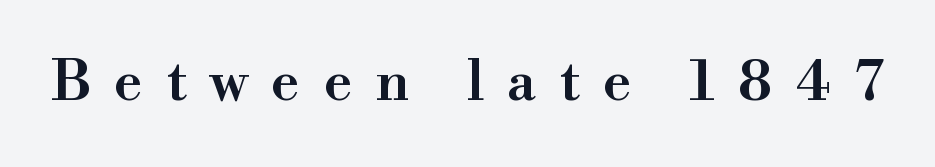
{"serif": "yes", "italic": "no", "bold": "semi", "weight": "semibold", "width": "normal", "stroke_contrast": "high", "x_height": "small", "monospaced": "no", "underline": "no", "letter_spacing": "wide", "letter_spacing_em": 0.43, "glyph_px": 55}
